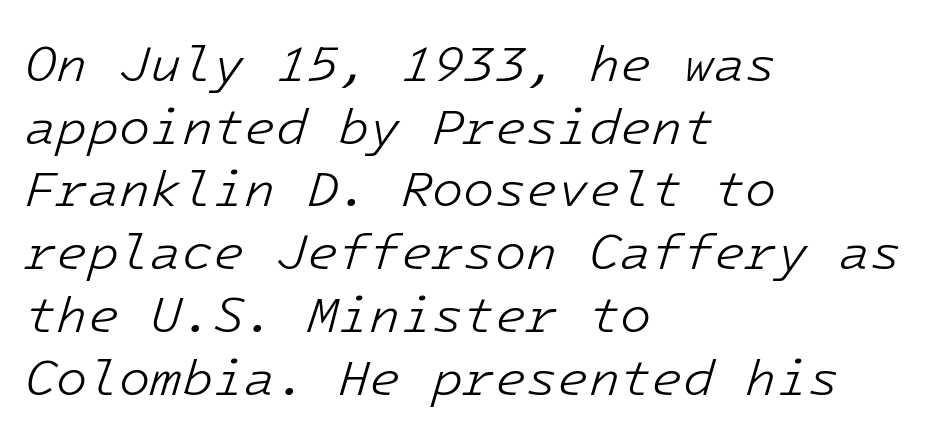
The image shows 51 px light type, italic (leaning right), monospaced; set left-aligned, line spacing 1.23x, normal letter spacing, not underlined; low stroke contrast and a medium x-height.
